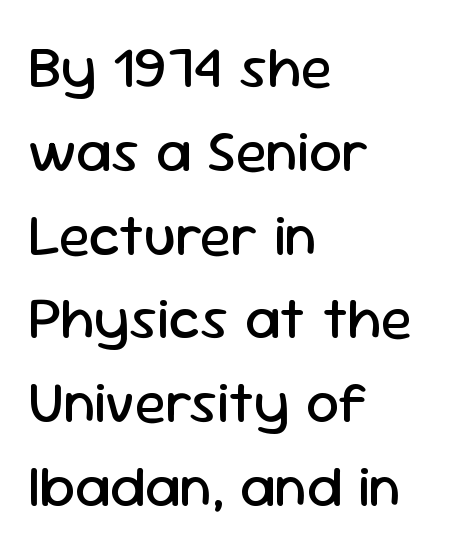
{"serif": "no", "italic": "no", "bold": "no", "weight": "regular", "width": "normal", "stroke_contrast": "low", "x_height": "medium", "monospaced": "no", "underline": "no", "align": "left", "line_spacing": "normal", "line_spacing_ratio": 1.42, "letter_spacing": "normal", "letter_spacing_em": 0.0, "glyph_px": 59}
